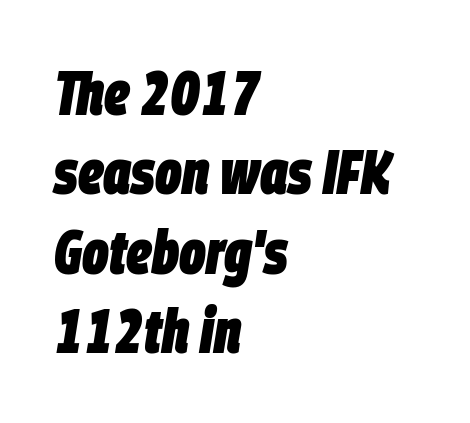
{"italic": "yes", "lean": "right", "slant_degrees": 9, "bold": "yes", "weight": "heavy", "width": "condensed", "stroke_contrast": "low", "x_height": "large", "monospaced": "no", "underline": "no", "align": "left", "line_spacing": "normal", "line_spacing_ratio": 1.28, "letter_spacing": "normal", "letter_spacing_em": 0.0, "glyph_px": 62}
